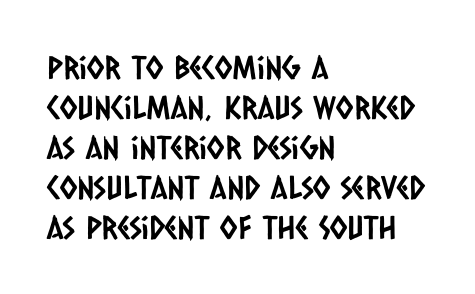
The image shows 32 px condensed sans-serif type; set left-aligned, normal line spacing (1.25x), normal letter spacing, not underlined; low stroke contrast and a large x-height.
